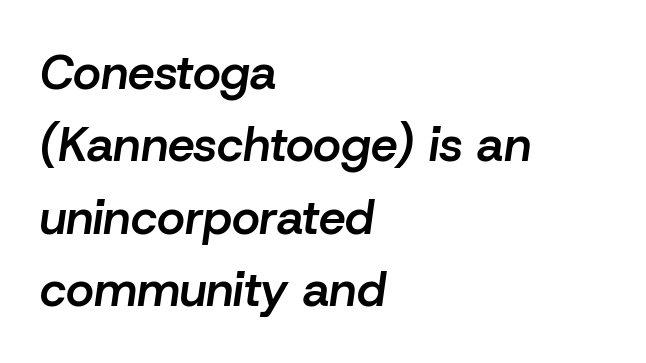
{"italic": "yes", "lean": "right", "slant_degrees": 8, "bold": "semi", "weight": "semibold", "width": "normal", "stroke_contrast": "low", "x_height": "medium", "monospaced": "no", "underline": "no", "align": "left", "line_spacing": "normal", "line_spacing_ratio": 1.51, "letter_spacing": "normal", "letter_spacing_em": 0.0, "glyph_px": 48}
